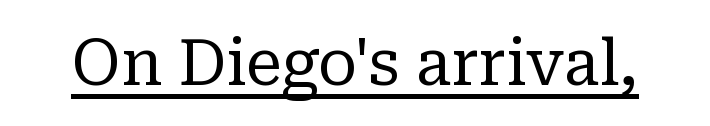
This sample has the flowing, uneven cadence of proportional lettering. Italic? Not at all — the glyphs are vertical. Standard letterfit; no display-style spreading of the glyphs. The font family rendered here belongs to the serif group. These characters rest on top of a visible drawn line.
